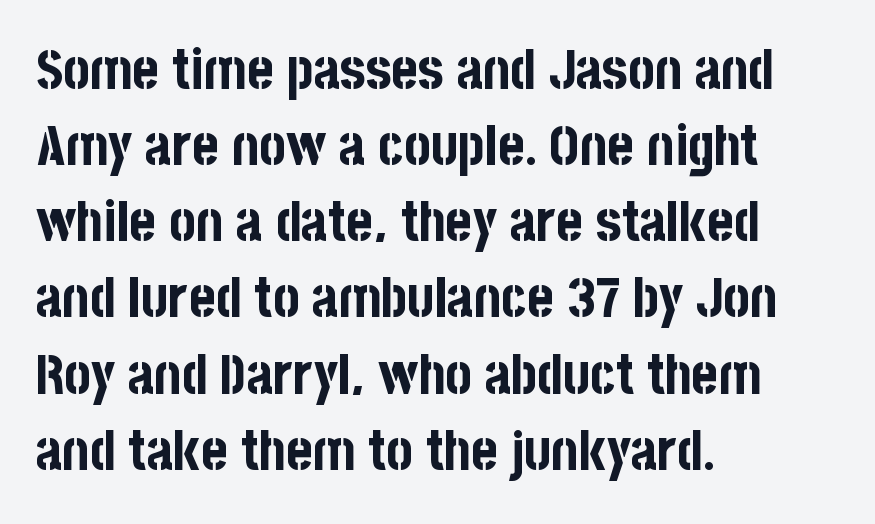
{"serif": "no", "italic": "no", "bold": "yes", "weight": "bold", "width": "condensed", "stroke_contrast": "low", "x_height": "large", "monospaced": "no", "underline": "no", "align": "left", "line_spacing": "normal", "line_spacing_ratio": 1.36, "letter_spacing": "normal", "letter_spacing_em": 0.0, "glyph_px": 56}
